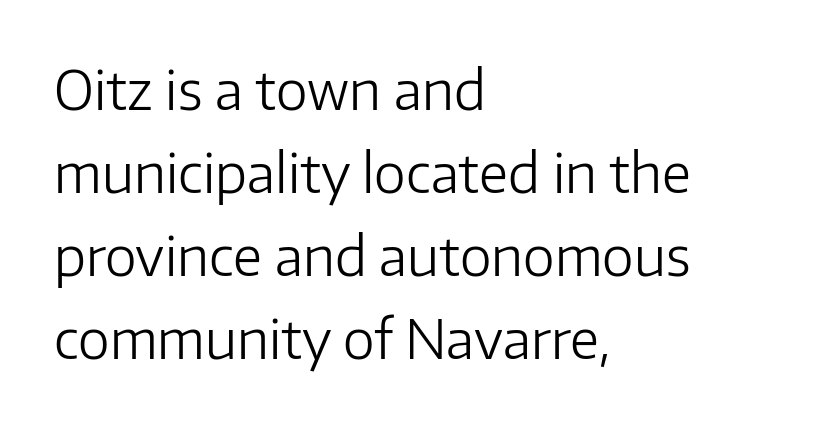
Q: Is the text bold? A: No.
Q: Is the text italic (slanted)? A: No, it is upright.
Q: Is the typeface a serif or a sans-serif typeface? A: Sans-serif.
Q: Is the text underlined? A: No.
Q: How is the paragraph aligned? A: Left-aligned.
Q: Is the spacing between letters normal or unusually wide? A: Normal.
Q: Is the spacing between lines tight, normal or loose? A: Normal.
Q: Width (condensed, normal, or wide)? A: Normal.
Q: Stroke contrast? A: Low.
Q: x-height? A: Medium.
Q: Monospaced? A: No.
